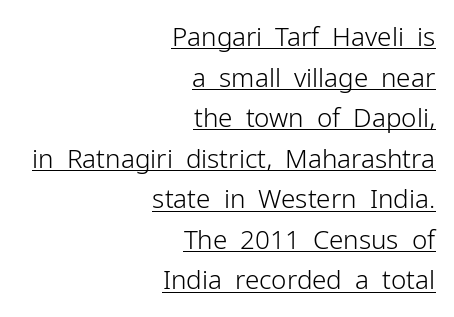
The image shows 26 px text type, upright; set right-aligned, normal line spacing (1.56x), normal letter spacing, underlined.
